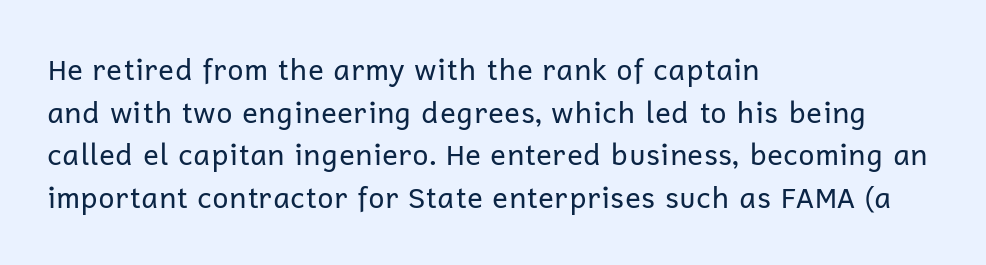
The specimen omits any rule beneath the text block's lines. This is sans-serif lettering, the kind often seen on screens and signage. Horizontally, the lines are justified to the leading edge only. Evenly set lines give the paragraph a standard silhouette. The specimen reads as upright at a glance. Stroke mass is kept to a normal reading level or below.
